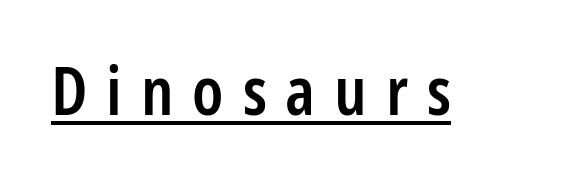
Q: Is the text bold? A: Semi-bold.
Q: Is the text italic (slanted)? A: No, it is upright.
Q: Is the typeface a serif or a sans-serif typeface? A: Sans-serif.
Q: Is the text underlined? A: Yes.
Q: Is the spacing between letters normal or unusually wide? A: Unusually wide.
Q: Width (condensed, normal, or wide)? A: Condensed.
Q: Stroke contrast? A: Low.
Q: x-height? A: Medium.
Q: Monospaced? A: No.
